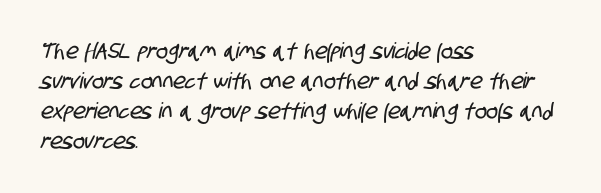
{"underline": "no", "align": "left", "line_spacing": "normal", "line_spacing_ratio": 1.36, "letter_spacing": "normal", "letter_spacing_em": 0.0, "glyph_px": 22}
